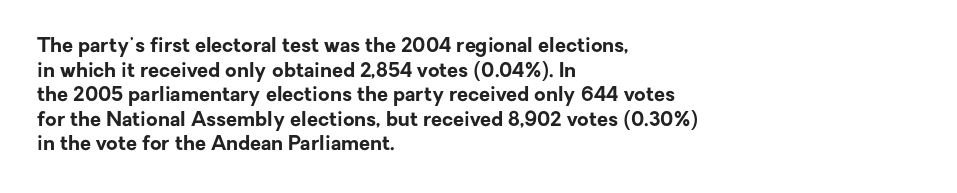
Q: Is the text bold? A: Yes.
Q: Is the text italic (slanted)? A: No, it is upright.
Q: Is the text underlined? A: No.
Q: How is the paragraph aligned? A: Left-aligned.
Q: Is the spacing between letters normal or unusually wide? A: Normal.
